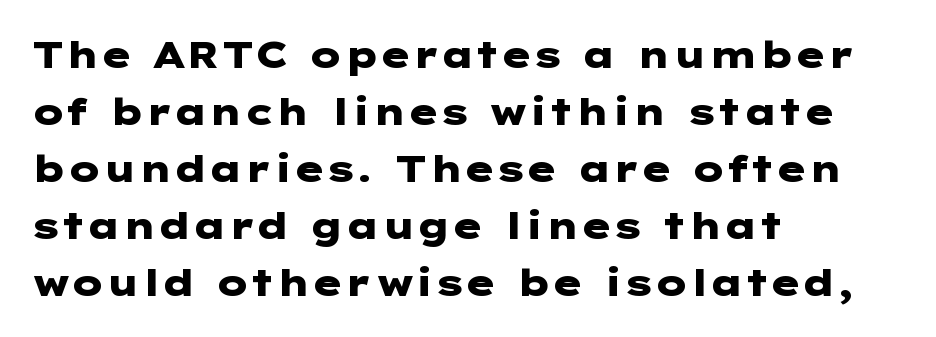
{"serif": "no", "italic": "no", "bold": "yes", "weight": "heavy", "width": "wide", "stroke_contrast": "low", "x_height": "medium", "underline": "no", "align": "left", "line_spacing": "normal", "line_spacing_ratio": 1.54, "letter_spacing": "normal", "letter_spacing_em": 0.0, "glyph_px": 37}
